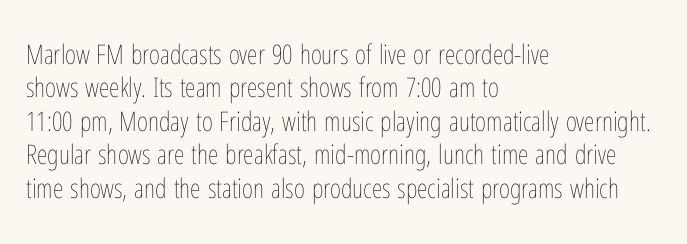
{"italic": "no", "bold": "no", "underline": "no", "align": "left", "line_spacing_ratio": 1.24, "letter_spacing": "normal", "letter_spacing_em": 0.0, "glyph_px": 27}
